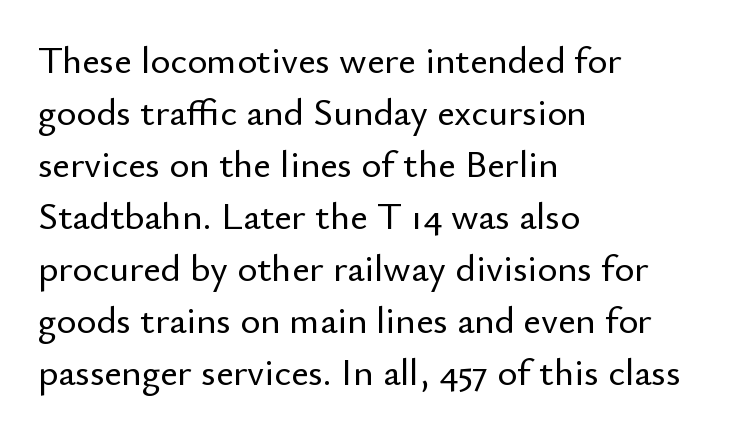
{"serif": "no", "italic": "no", "width": "normal", "stroke_contrast": "low", "x_height": "small", "monospaced": "no", "underline": "no", "align": "left", "line_spacing": "normal", "line_spacing_ratio": 1.37, "letter_spacing": "normal", "letter_spacing_em": 0.0, "glyph_px": 38}
